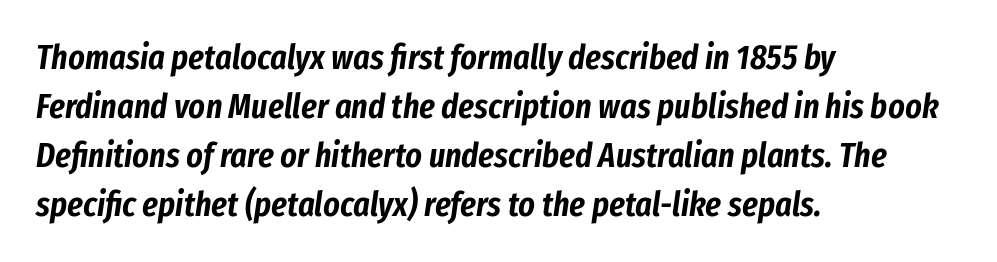
{"italic": "yes", "lean": "right", "slant_degrees": 8, "width": "condensed", "stroke_contrast": "low", "x_height": "medium", "monospaced": "no", "underline": "no", "align": "left", "line_spacing": "normal", "line_spacing_ratio": 1.4, "letter_spacing": "normal", "letter_spacing_em": 0.0, "glyph_px": 35}
